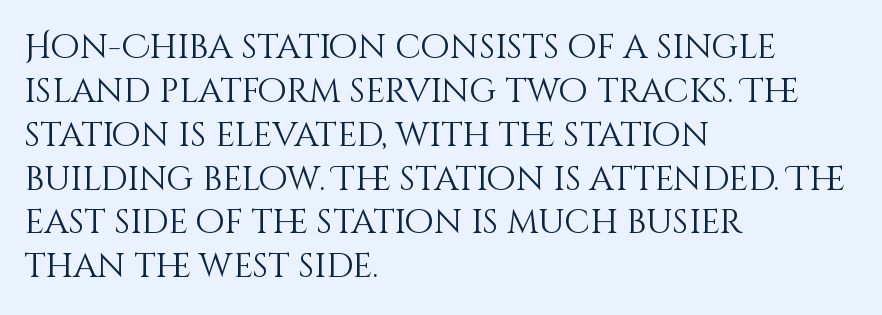
Q: Is the text bold? A: No.
Q: Is the text italic (slanted)? A: No, it is upright.
Q: Is the text underlined? A: No.
Q: How is the paragraph aligned? A: Left-aligned.
Q: Is the spacing between letters normal or unusually wide? A: Normal.
Q: Is the spacing between lines tight, normal or loose? A: Normal.
Q: Width (condensed, normal, or wide)? A: Normal.
Q: Stroke contrast? A: Medium.
Q: x-height? A: Large.
Q: Monospaced? A: No.
